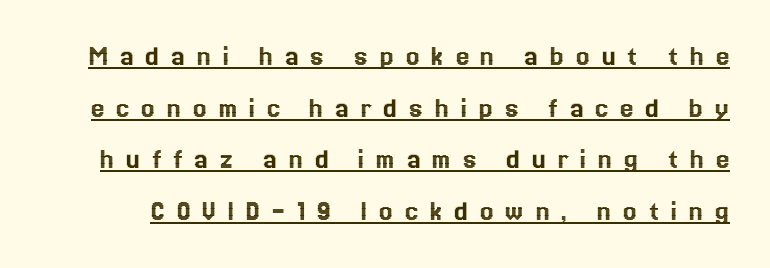
{"italic": "no", "width": "normal", "x_height": "medium", "monospaced": "no", "underline": "yes", "line_spacing_ratio": 1.72, "letter_spacing": "wide", "letter_spacing_em": 0.39, "glyph_px": 30}
